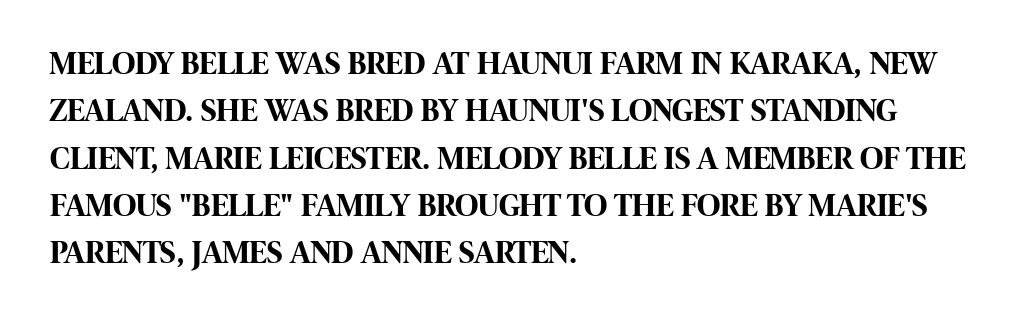
Q: Is the text bold? A: Yes.
Q: Is the text italic (slanted)? A: No, it is upright.
Q: Is the typeface a serif or a sans-serif typeface? A: Sans-serif.
Q: Is the text underlined? A: No.
Q: How is the paragraph aligned? A: Left-aligned.
Q: Is the spacing between letters normal or unusually wide? A: Normal.
Q: Is the spacing between lines tight, normal or loose? A: Normal.
Q: Width (condensed, normal, or wide)? A: Condensed.
Q: Stroke contrast? A: High.
Q: x-height? A: Large.
Q: Monospaced? A: No.
